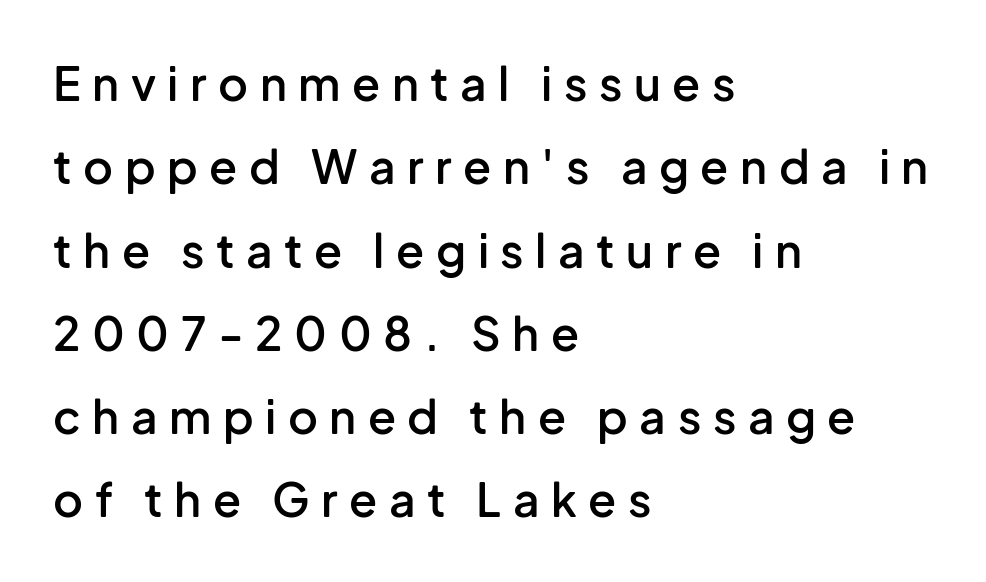
Bold? Not quite — semibold, heavier than regular but stopping short. The rendering inserts visible extra space after every character. Spacing verdict: proportional, widths tailored to each character. The words here are not underlined.
